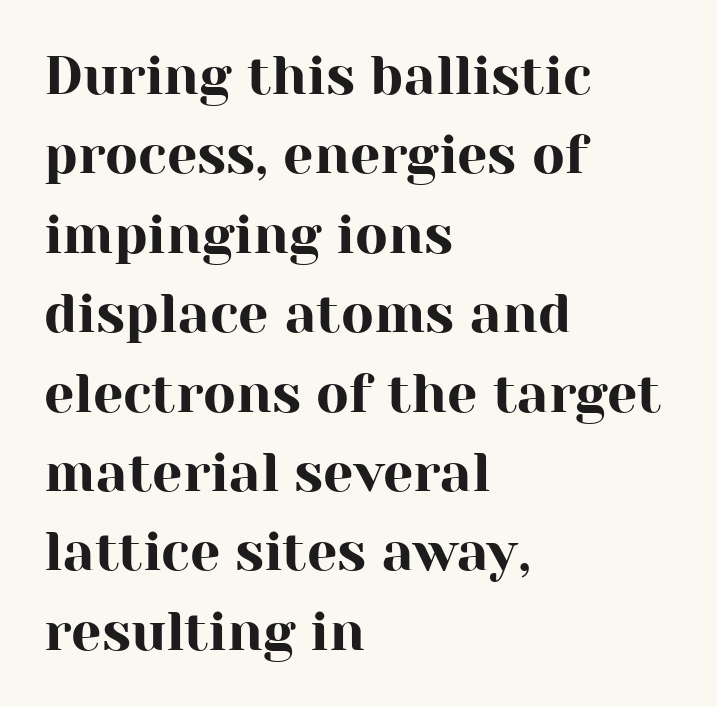
You could not count columns in this text — the font is proportionally spaced. Letterform terminals end in serifs throughout the passage. Honestly, the row spacing looks completely unremarkable. A clean baseline with only descenders dipping below it. Does extra space separate the letters? No, they use regular spacing.
